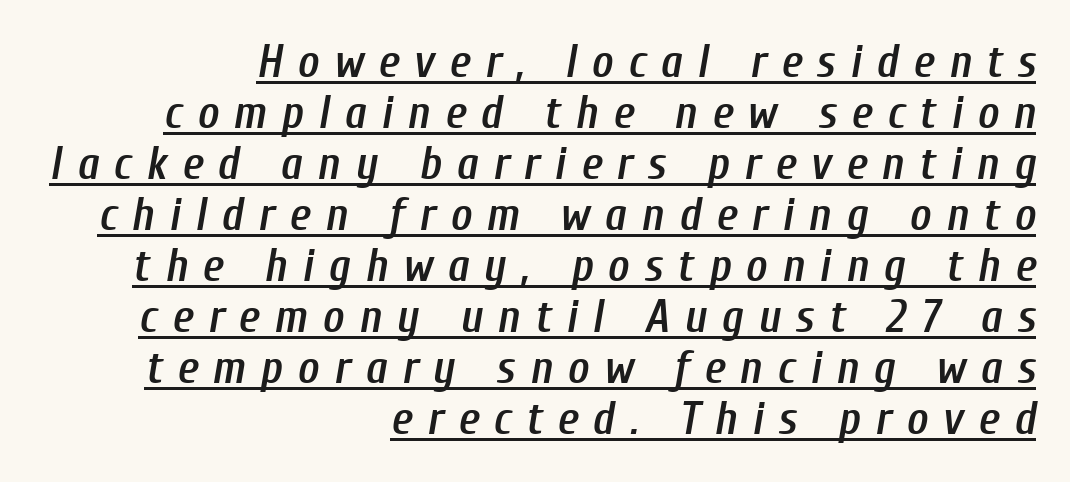
Q: Is the text bold? A: Semi-bold.
Q: Is the text italic (slanted)? A: Yes, it leans right by about 10 degrees.
Q: Is the text underlined? A: Yes.
Q: How is the paragraph aligned? A: Right-aligned.
Q: Is the spacing between letters normal or unusually wide? A: Unusually wide.
Q: Is the spacing between lines tight, normal or loose? A: Tight.
Q: Width (condensed, normal, or wide)? A: Condensed.
Q: Stroke contrast? A: Low.
Q: x-height? A: Medium.
Q: Monospaced? A: No.
